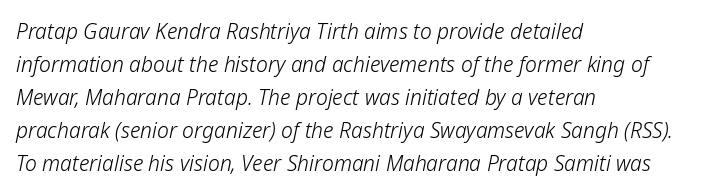
The image shows 21 px text type, italic (leaning right); set left-aligned, normal line spacing (1.57x), normal letter spacing, not underlined.
